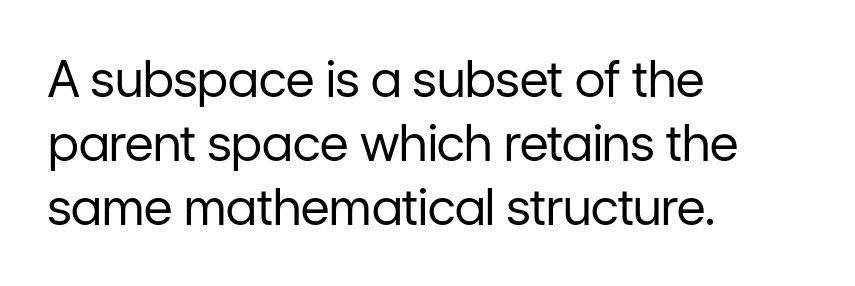
Q: Is the text bold? A: No.
Q: Is the text italic (slanted)? A: No, it is upright.
Q: Is the typeface a serif or a sans-serif typeface? A: Sans-serif.
Q: Is the text underlined? A: No.
Q: How is the paragraph aligned? A: Left-aligned.
Q: Is the spacing between letters normal or unusually wide? A: Normal.
Q: Is the spacing between lines tight, normal or loose? A: Normal.
Q: Width (condensed, normal, or wide)? A: Normal.
Q: Stroke contrast? A: Low.
Q: x-height? A: Medium.
Q: Monospaced? A: No.
